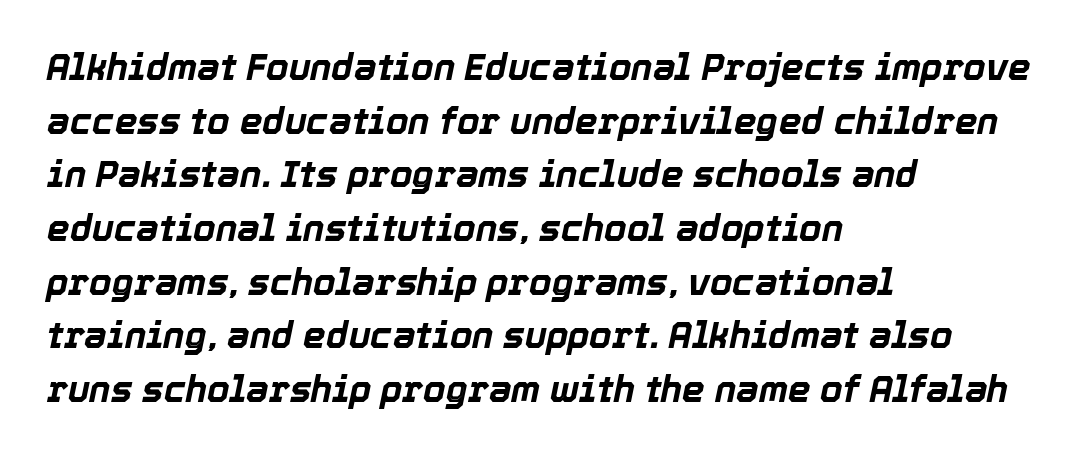
The image shows 36 px bold type, italic (leaning right); set left-aligned, normal line spacing (1.49x), normal letter spacing, not underlined; a medium x-height.
